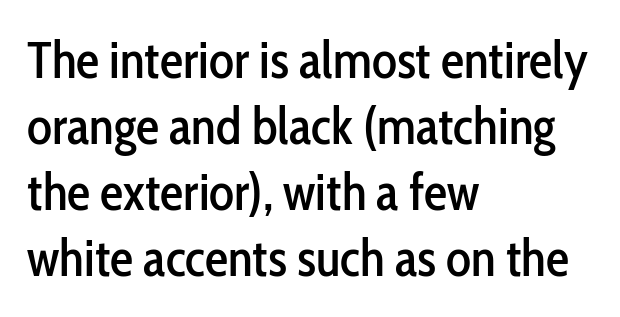
You could not count columns in this text — the font is proportionally spaced. Evenly set lines give the paragraph a standard silhouette. Unlike italic type, these characters show no tilt at all. The passage shown is typeset with a sans-serif family. Each row of text sits above clean, open space. In CSS terms this would be text-align: left.
